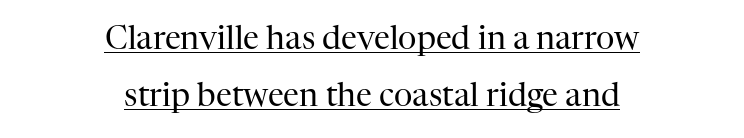
Q: Is the text bold? A: No.
Q: Is the text italic (slanted)? A: No, it is upright.
Q: Is the typeface a serif or a sans-serif typeface? A: Serif.
Q: Is the text underlined? A: Yes.
Q: How is the paragraph aligned? A: Centered.
Q: Is the spacing between letters normal or unusually wide? A: Normal.
Q: Width (condensed, normal, or wide)? A: Normal.
Q: Stroke contrast? A: High.
Q: x-height? A: Medium.
Q: Monospaced? A: No.
